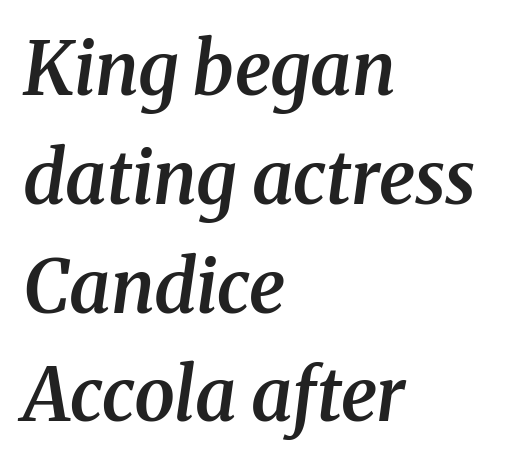
{"serif": "yes", "italic": "yes", "lean": "right", "slant_degrees": 8, "bold": "semi", "weight": "semibold", "width": "normal", "stroke_contrast": "medium", "x_height": "medium", "monospaced": "no", "underline": "no", "align": "left", "line_spacing": "normal", "line_spacing_ratio": 1.49, "letter_spacing": "normal", "letter_spacing_em": 0.0, "glyph_px": 73}
